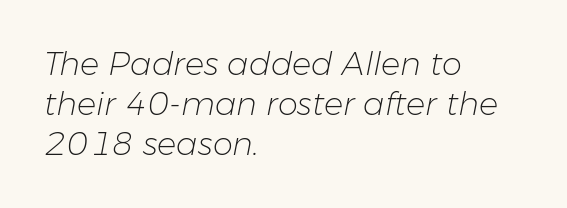
The font is comparable to plain body text, perhaps lighter. Nobody touched the tracking dial on this one. Think of a printed novel: that variable character pitch is what you see here. The passage shown is not underscored anywhere.
